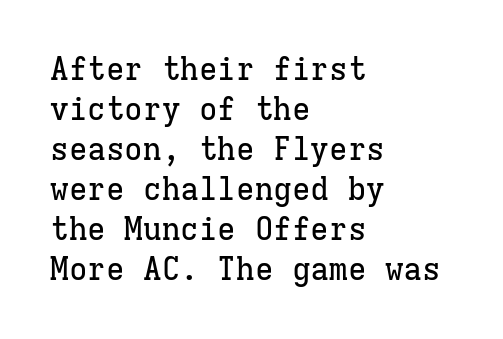
{"serif": "yes", "italic": "no", "width": "normal", "stroke_contrast": "low", "x_height": "medium", "monospaced": "yes", "underline": "no", "align": "left", "line_spacing": "normal", "line_spacing_ratio": 1.29, "letter_spacing": "normal", "letter_spacing_em": 0.0, "glyph_px": 31}
